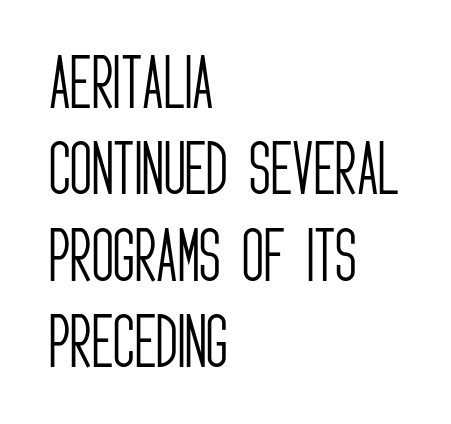
Q: Is the text bold? A: No.
Q: Is the text italic (slanted)? A: No, it is upright.
Q: Is the typeface a serif or a sans-serif typeface? A: Sans-serif.
Q: Is the text underlined? A: No.
Q: How is the paragraph aligned? A: Left-aligned.
Q: Is the spacing between letters normal or unusually wide? A: Normal.
Q: Is the spacing between lines tight, normal or loose? A: Normal.
Q: Width (condensed, normal, or wide)? A: Condensed.
Q: Stroke contrast? A: Low.
Q: x-height? A: Large.
Q: Monospaced? A: No.
